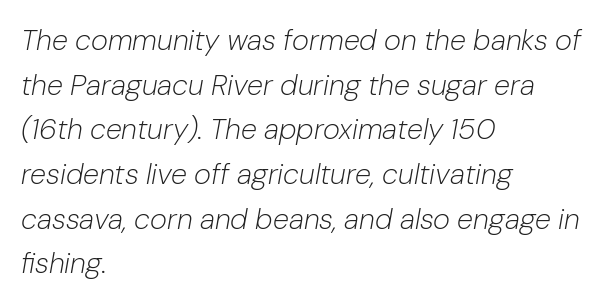
Varying glyph widths throughout — classic text-font behaviour. The typography opts for an oblique posture over an upright one. In CSS terms this would be text-align: left. Look at the tracking — it's just the regular setting, nothing added. Underline: absent.
